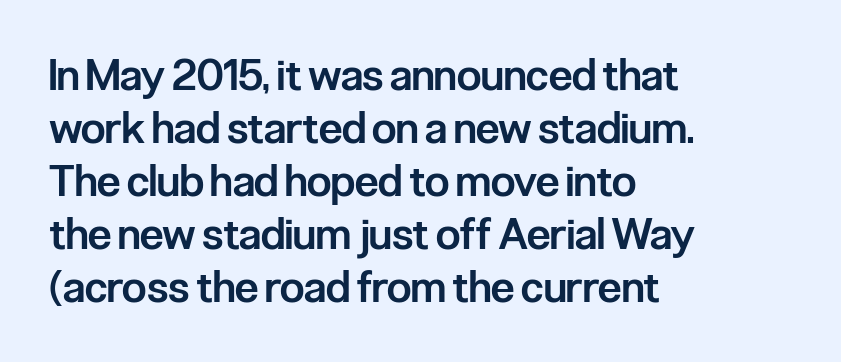
The image shows 43 px semibold, condensed sans-serif type, upright; set left-aligned, line spacing 1.23x, normal letter spacing, not underlined; low stroke contrast and a medium x-height.
